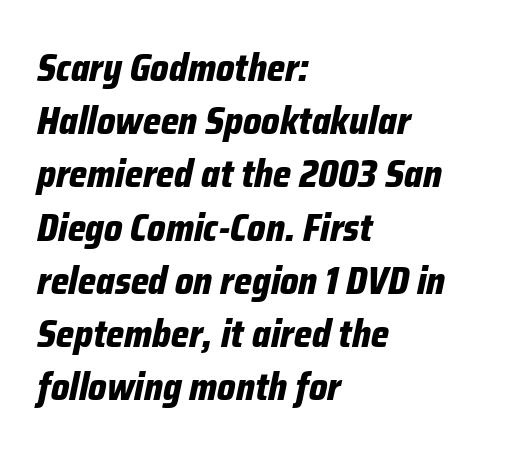
The image shows 38 px bold, condensed type, italic (leaning right); set left-aligned, normal line spacing (1.4x), normal letter spacing, not underlined; low stroke contrast and a medium x-height.
